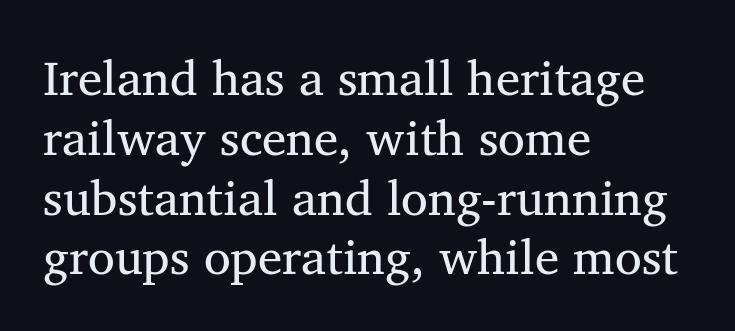
{"serif": "yes", "italic": "no", "bold": "no", "weight": "regular", "width": "normal", "stroke_contrast": "medium", "x_height": "medium", "monospaced": "no", "underline": "no", "align": "left", "line_spacing_ratio": 1.22, "letter_spacing": "normal", "letter_spacing_em": 0.0, "glyph_px": 49}
